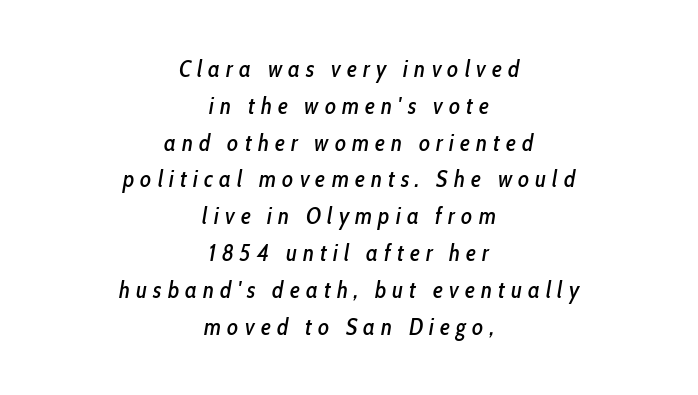
The image shows 23 px text type, italic (leaning right); set centered, normal line spacing (1.6x), unusually wide letter spacing (+0.27 em), not underlined.
